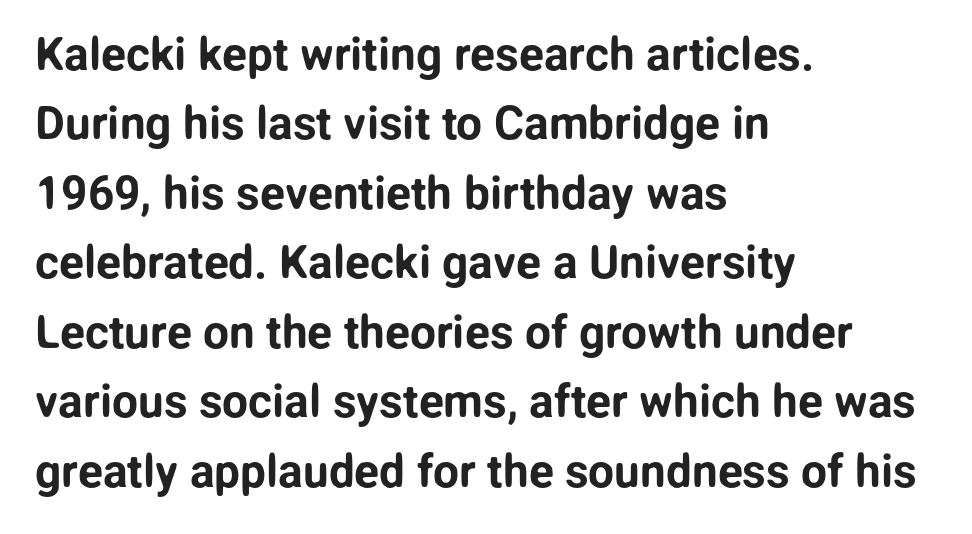
The letters stand upright; this is a roman face. A clean baseline with only descenders dipping below it. If you measured baseline to baseline, you'd find a middling distance. The face used here is a sans, in the tradition of grotesques and geometrics. Proportional: the letters do not fall into vertical columns. The rag falls on the right side of this text block.
